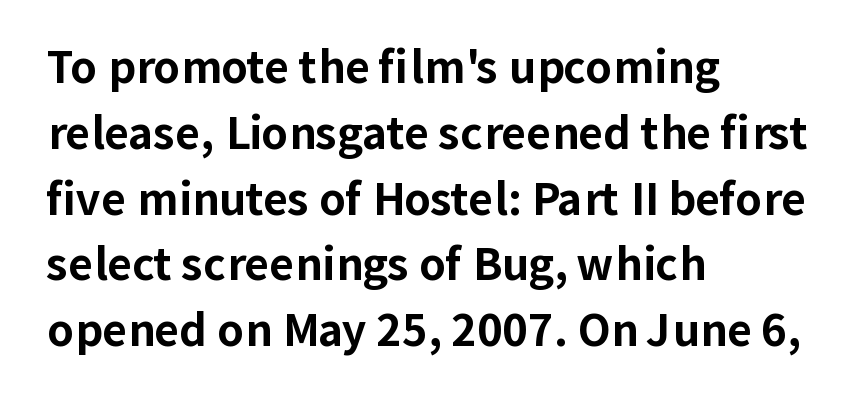
Q: Is the text bold? A: Yes.
Q: Is the text italic (slanted)? A: No, it is upright.
Q: Is the typeface a serif or a sans-serif typeface? A: Sans-serif.
Q: Is the text underlined? A: No.
Q: How is the paragraph aligned? A: Left-aligned.
Q: Is the spacing between letters normal or unusually wide? A: Normal.
Q: Is the spacing between lines tight, normal or loose? A: Normal.
Q: Width (condensed, normal, or wide)? A: Normal.
Q: Stroke contrast? A: Low.
Q: x-height? A: Medium.
Q: Monospaced? A: No.
